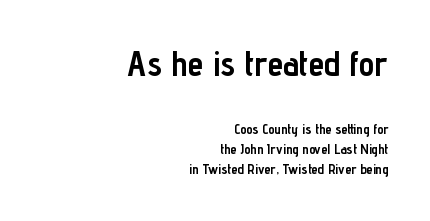
Looks like regular typesetting: each glyph gets only the width it needs. Nobody touched the tracking dial on this one. Heft: maximum for text — a bold. The typesetter chose a ragged-left arrangement here. Are there feet on the stems? There aren't — it's a sans.
